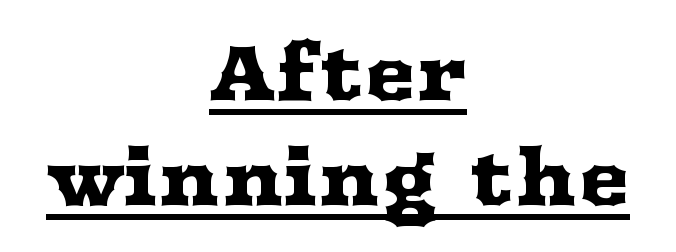
The image shows 77 px wide serif type, upright; set centered, normal line spacing (1.36x), normal letter spacing, underlined; medium stroke contrast and a medium x-height.
